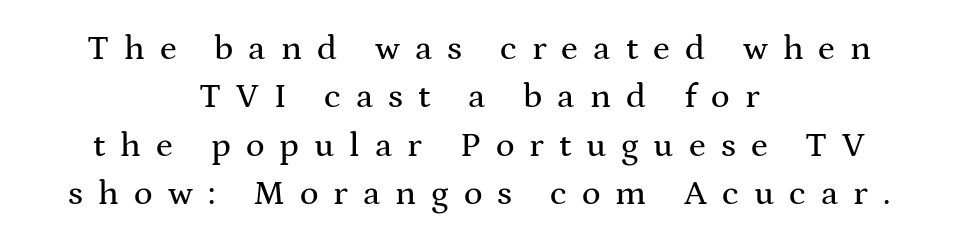
The image shows 35 px wide serif type, upright; set centered, normal line spacing (1.38x), unusually wide letter spacing (+0.43 em), not underlined; medium stroke contrast and a medium x-height.
